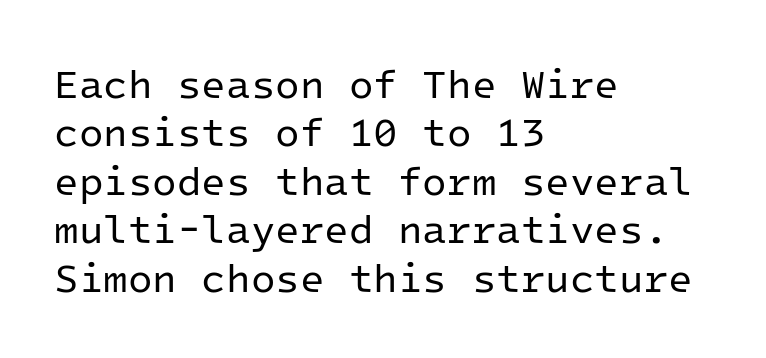
{"serif": "no", "italic": "no", "bold": "no", "weight": "regular", "width": "normal", "stroke_contrast": "low", "x_height": "medium", "monospaced": "yes", "underline": "no", "align": "left", "line_spacing_ratio": 1.21, "letter_spacing": "normal", "letter_spacing_em": 0.0, "glyph_px": 40}
